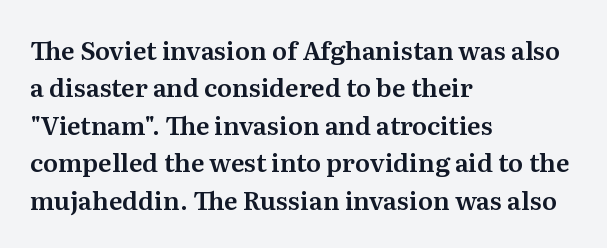
The image shows 25 px text type, upright; set left-aligned, normal line spacing (1.5x), normal letter spacing, not underlined.
